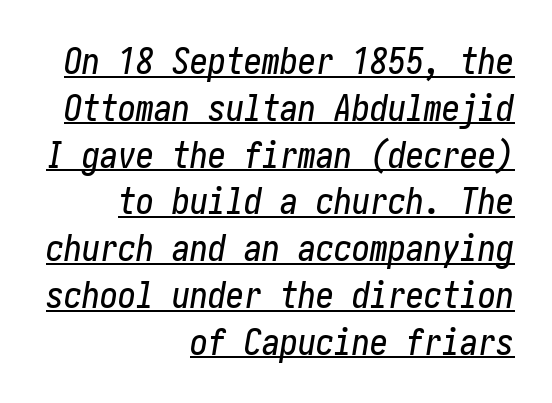
{"italic": "yes", "lean": "right", "slant_degrees": 10, "width": "condensed", "stroke_contrast": "low", "x_height": "medium", "underline": "yes", "align": "right", "line_spacing": "normal", "line_spacing_ratio": 1.3, "letter_spacing": "normal", "letter_spacing_em": 0.0, "glyph_px": 36}
